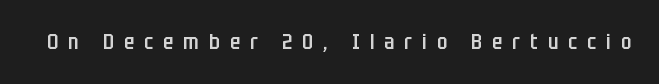
{"italic": "no", "bold": "semi", "underline": "no", "letter_spacing": "wide", "letter_spacing_em": 0.48, "glyph_px": 21}
